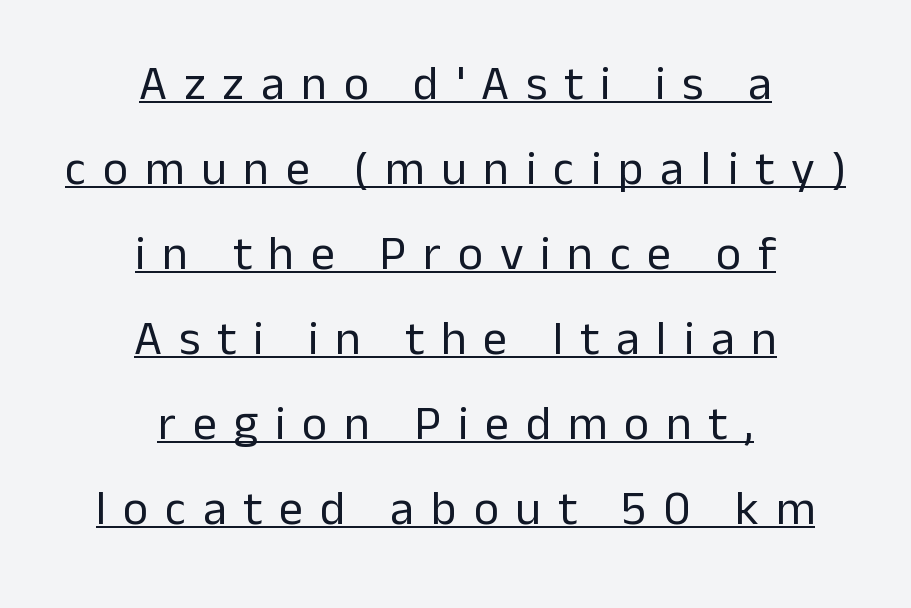
{"serif": "no", "italic": "no", "bold": "no", "weight": "regular", "width": "normal", "stroke_contrast": "low", "x_height": "medium", "monospaced": "no", "underline": "yes", "align": "center", "line_spacing_ratio": 1.77, "letter_spacing": "wide", "letter_spacing_em": 0.35, "glyph_px": 48}
